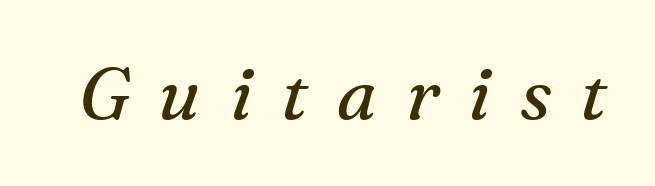
The image shows 72 px regular-weight serif type, italic (leaning right); set unusually wide letter spacing (+0.4 em), not underlined; medium stroke contrast and a medium x-height.
